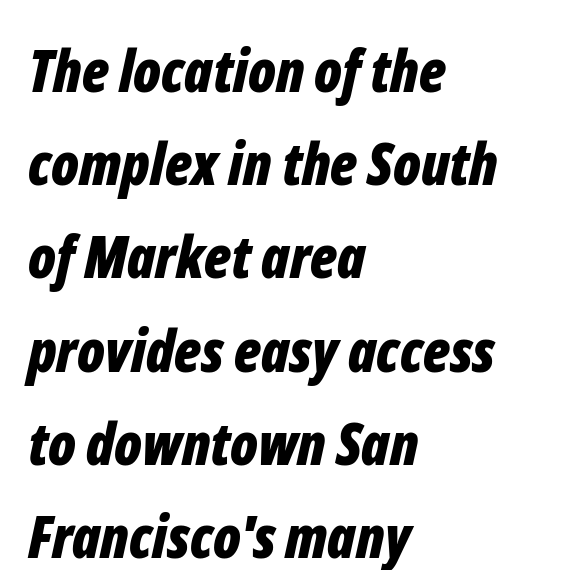
Q: Is the text bold? A: Yes.
Q: Is the text italic (slanted)? A: Yes, it leans right by about 12 degrees.
Q: Is the text underlined? A: No.
Q: How is the paragraph aligned? A: Left-aligned.
Q: Is the spacing between letters normal or unusually wide? A: Normal.
Q: Is the spacing between lines tight, normal or loose? A: Normal.
Q: Width (condensed, normal, or wide)? A: Condensed.
Q: Stroke contrast? A: Low.
Q: x-height? A: Medium.
Q: Monospaced? A: No.
